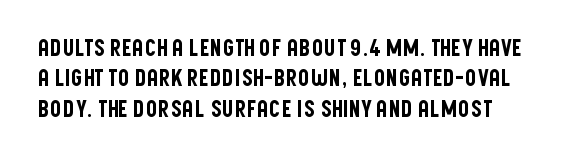
Q: Is the text italic (slanted)? A: No, it is upright.
Q: Is the text underlined? A: No.
Q: Is the spacing between letters normal or unusually wide? A: Normal.
Q: Is the spacing between lines tight, normal or loose? A: Normal.
